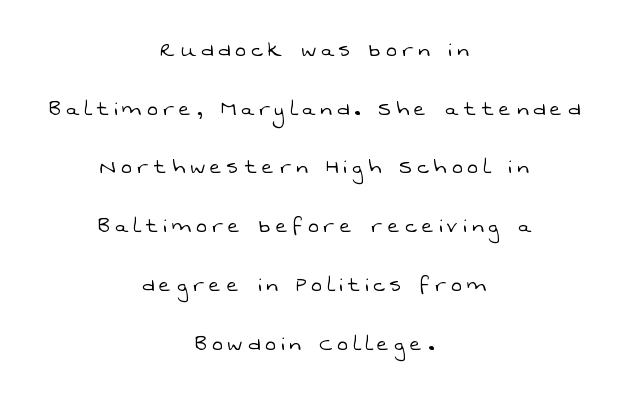
The typesetter chose a symmetrical, centered arrangement here. Unmarked baselines from the first word to the last. The passage shown is not bold in any degree. The letterforms stand isolated, each surrounded by extra space. Leading is clearly above the norm, producing a sparse column.
